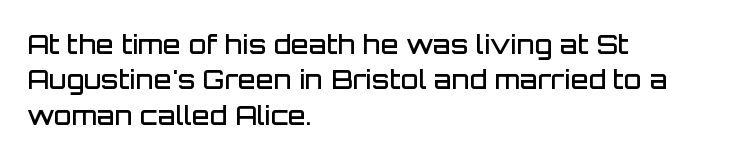
Quick note: underline off. Is the letter spacing exaggerated? No — it looks like the ordinary default. Each new line begins a customary step beneath the previous one. Its strokes are somewhat broadened, the hallmark of semibold type.
